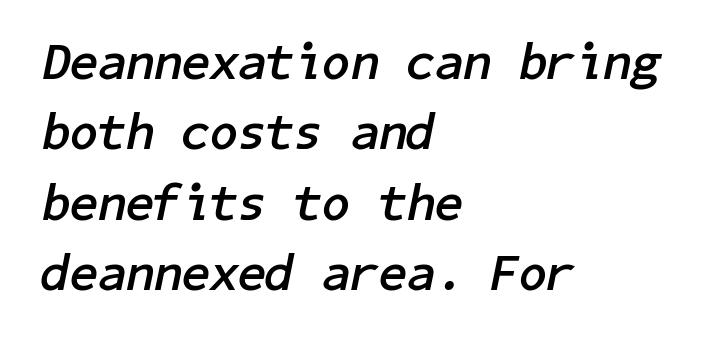
{"italic": "yes", "lean": "right", "slant_degrees": 11, "bold": "yes", "weight": "semibold", "width": "normal", "stroke_contrast": "low", "x_height": "medium", "underline": "no", "align": "left", "line_spacing": "normal", "line_spacing_ratio": 1.38, "letter_spacing": "normal", "letter_spacing_em": 0.0, "glyph_px": 51}
